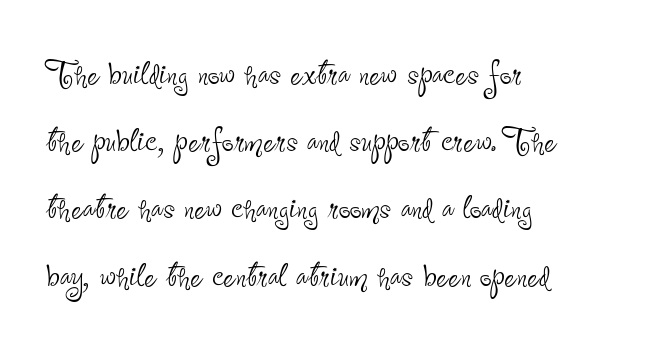
{"serif": "no", "bold": "no", "weight": "thin", "width": "condensed", "stroke_contrast": "low", "x_height": "small", "monospaced": "no", "underline": "no", "align": "left", "line_spacing": "normal", "line_spacing_ratio": 1.6, "letter_spacing": "normal", "letter_spacing_em": 0.0, "glyph_px": 42}
